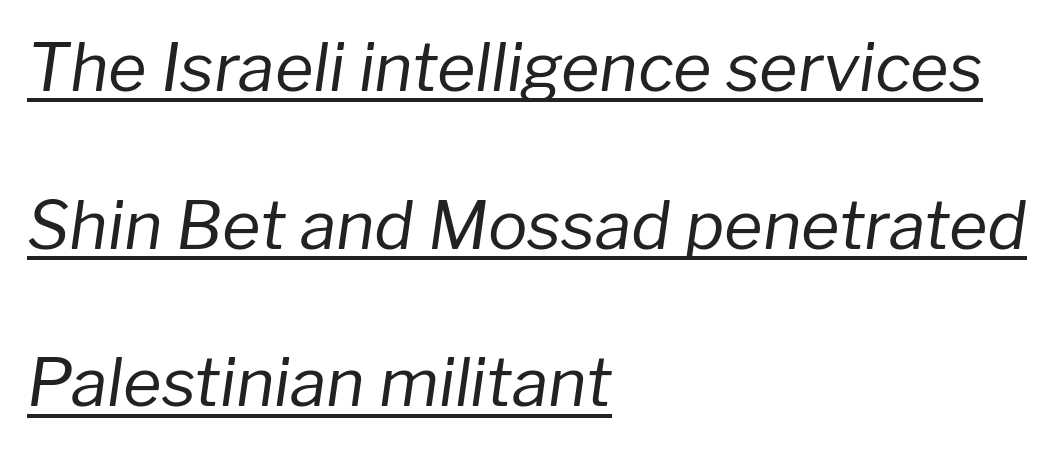
{"italic": "yes", "lean": "right", "slant_degrees": 8, "bold": "no", "weight": "regular", "width": "normal", "stroke_contrast": "low", "x_height": "medium", "monospaced": "no", "underline": "yes", "align": "left", "line_spacing": "loose", "line_spacing_ratio": 2.39, "letter_spacing": "normal", "letter_spacing_em": 0.0, "glyph_px": 66}
